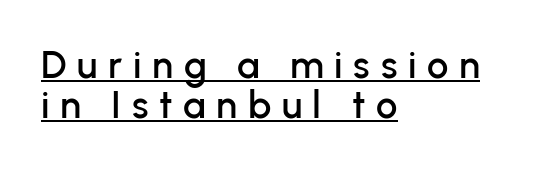
Q: Is the text italic (slanted)? A: No, it is upright.
Q: Is the typeface a serif or a sans-serif typeface? A: Sans-serif.
Q: Is the text underlined? A: Yes.
Q: How is the paragraph aligned? A: Left-aligned.
Q: Is the spacing between letters normal or unusually wide? A: Unusually wide.
Q: Is the spacing between lines tight, normal or loose? A: Tight.
Q: Width (condensed, normal, or wide)? A: Normal.
Q: Stroke contrast? A: Low.
Q: x-height? A: Medium.
Q: Monospaced? A: No.
